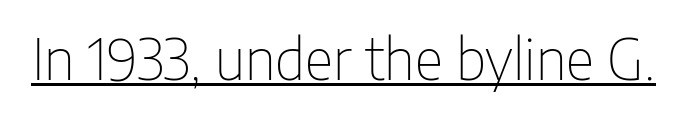
Looks like someone drew a line under every word here. Weight class: somewhere from thin through regular. The font's upright variant was chosen for this text. The rendering keeps characters at their native spacing.
